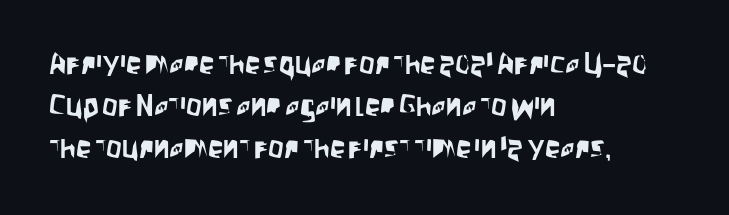
{"serif": "no", "italic": "no", "width": "condensed", "stroke_contrast": "low", "x_height": "large", "monospaced": "no", "underline": "no", "align": "left", "line_spacing": "normal", "line_spacing_ratio": 1.36, "letter_spacing": "normal", "letter_spacing_em": 0.0, "glyph_px": 31}
